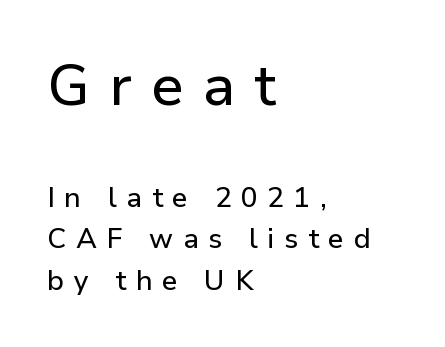
{"serif": "no", "italic": "no", "width": "normal", "stroke_contrast": "low", "x_height": "medium", "monospaced": "no", "underline": "no", "align": "left", "line_spacing": "normal", "line_spacing_ratio": 1.49, "letter_spacing": "wide", "letter_spacing_em": 0.34, "larger_block": "first", "size_ratio": 2.04, "glyph_px": 57}
